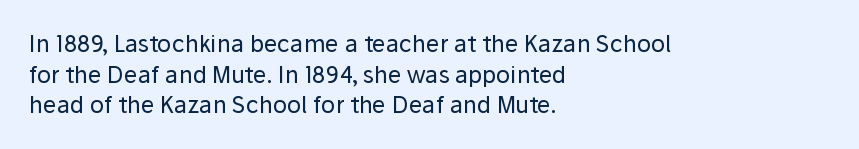
{"italic": "no", "bold": "no", "underline": "no", "align": "left", "line_spacing": "normal", "line_spacing_ratio": 1.33, "letter_spacing": "normal", "letter_spacing_em": 0.0, "glyph_px": 23}
